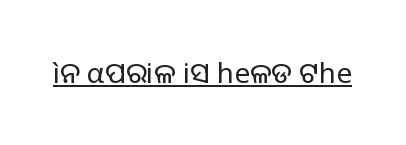
The rendering keeps characters at their native spacing. Is the stroke heavy? The answer is a plain regular-or-lighter. Ascenders rise straight up at ninety degrees. Honestly, the underline is the first thing you notice here.
